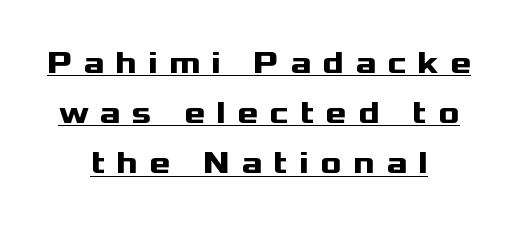
{"serif": "no", "italic": "no", "bold": "yes", "weight": "heavy", "width": "wide", "stroke_contrast": "medium", "x_height": "medium", "monospaced": "no", "underline": "yes", "align": "center", "line_spacing": "normal", "line_spacing_ratio": 1.57, "letter_spacing": "wide", "letter_spacing_em": 0.35, "glyph_px": 32}
